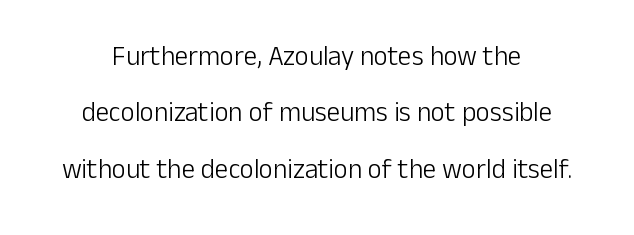
The image shows 27 px text type, upright; set centered, loose line spacing (2.09x), normal letter spacing, not underlined.
